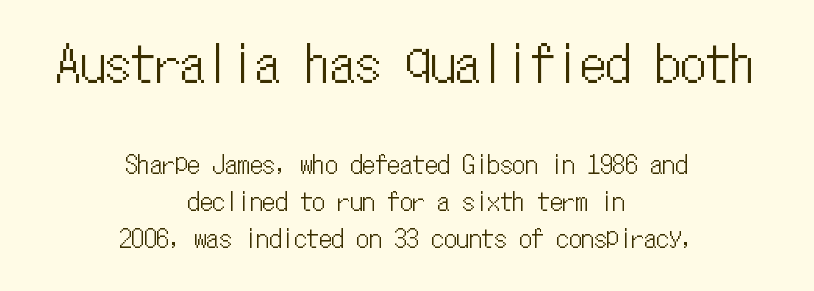
The image shows 50 px condensed type, upright, monospaced; set centered, normal line spacing (1.47x), normal letter spacing, not underlined; the first (top) block is 2.0x larger; low stroke contrast and a medium x-height.
